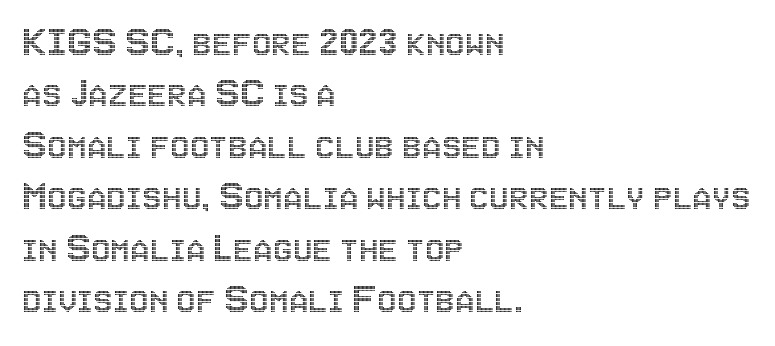
The image shows 44 px condensed type, upright; set left-aligned, line spacing 1.17x, normal letter spacing, not underlined; a large x-height.
